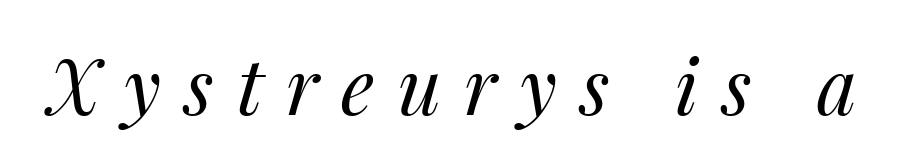
Q: Is the text bold? A: No.
Q: Is the text italic (slanted)? A: Yes, it leans right by about 14 degrees.
Q: Is the text underlined? A: No.
Q: Is the spacing between letters normal or unusually wide? A: Unusually wide.
Q: Width (condensed, normal, or wide)? A: Normal.
Q: Stroke contrast? A: Medium.
Q: x-height? A: Medium.
Q: Monospaced? A: No.
